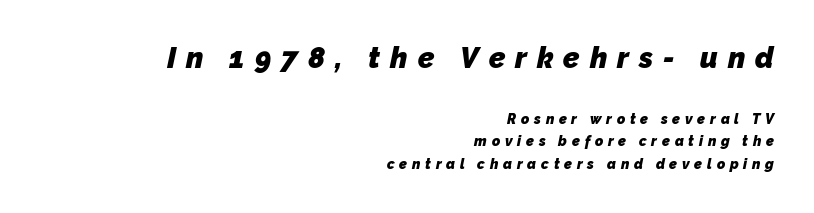
Q: Is the text bold? A: Yes.
Q: Is the typeface a serif or a sans-serif typeface? A: Sans-serif.
Q: Is the text underlined? A: No.
Q: How is the paragraph aligned? A: Right-aligned.
Q: Is the spacing between letters normal or unusually wide? A: Unusually wide.
Q: Is the spacing between lines tight, normal or loose? A: Normal.
Q: Which block of text is set in a larger size, the first (top) or the second (bottom)? A: The first (top) one.
Q: Width (condensed, normal, or wide)? A: Normal.
Q: Stroke contrast? A: Low.
Q: x-height? A: Medium.
Q: Monospaced? A: No.
